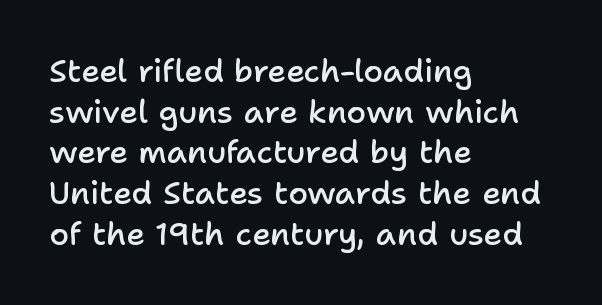
Q: Is the text bold? A: Semi-bold.
Q: Is the text italic (slanted)? A: No, it is upright.
Q: Is the typeface a serif or a sans-serif typeface? A: Sans-serif.
Q: Is the text underlined? A: No.
Q: How is the paragraph aligned? A: Left-aligned.
Q: Is the spacing between letters normal or unusually wide? A: Normal.
Q: Is the spacing between lines tight, normal or loose? A: Normal.
Q: Width (condensed, normal, or wide)? A: Normal.
Q: Stroke contrast? A: Low.
Q: x-height? A: Medium.
Q: Monospaced? A: No.
